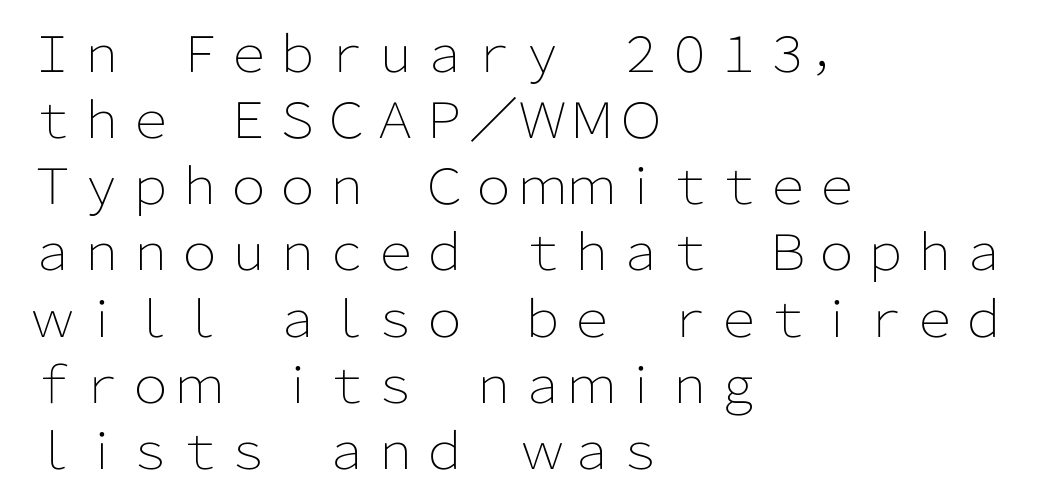
{"serif": "no", "italic": "no", "bold": "no", "weight": "light", "width": "normal", "stroke_contrast": "low", "x_height": "medium", "monospaced": "no", "underline": "no", "align": "left", "line_spacing": "normal", "line_spacing_ratio": 1.35, "letter_spacing": "normal", "letter_spacing_em": 0.0, "glyph_px": 49}
